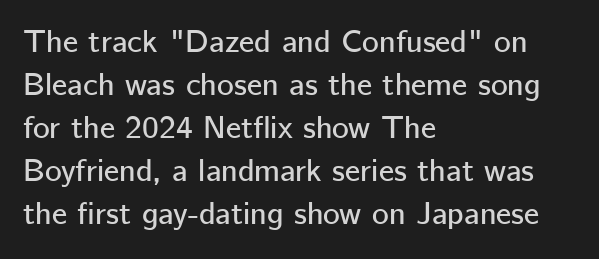
The image shows 32 px sans-serif type, upright; set left-aligned, normal line spacing (1.34x), normal letter spacing, not underlined; low stroke contrast and a medium x-height.
